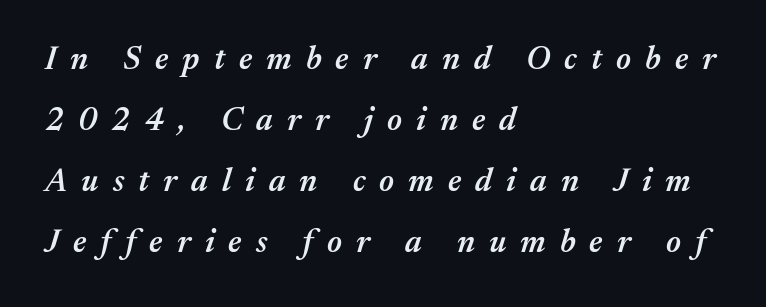
{"italic": "yes", "lean": "right", "slant_degrees": 17, "bold": "semi", "weight": "semibold", "width": "normal", "stroke_contrast": "medium", "x_height": "medium", "monospaced": "no", "underline": "no", "align": "left", "line_spacing": "loose", "line_spacing_ratio": 1.91, "letter_spacing": "wide", "letter_spacing_em": 0.44, "glyph_px": 32}
